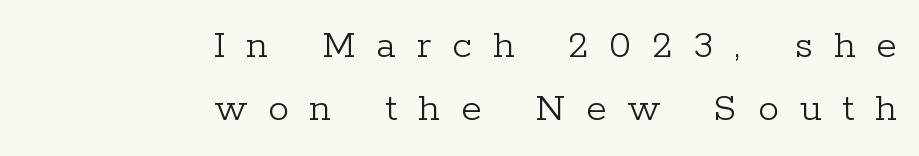
{"serif": "yes", "italic": "no", "bold": "no", "weight": "light", "width": "normal", "stroke_contrast": "low", "x_height": "medium", "monospaced": "no", "underline": "no", "align": "right", "line_spacing": "normal", "line_spacing_ratio": 1.49, "letter_spacing": "wide", "letter_spacing_em": 0.5, "glyph_px": 42}
